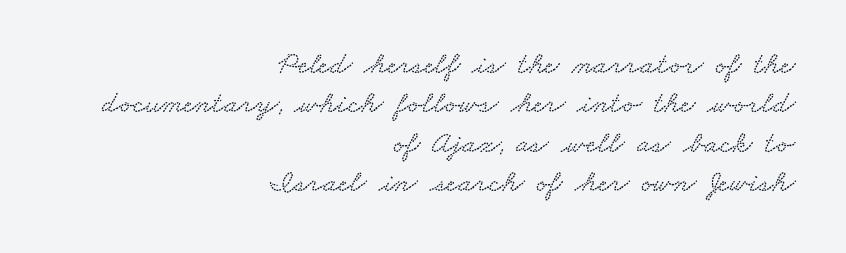
Only glyphs here, with clear space below each row. Caption: standard tracking, unaltered. The rendering uses natural spacing where letterforms have individual widths. A flush-right, rag-left setting is used for this passage. Leading: standard.
